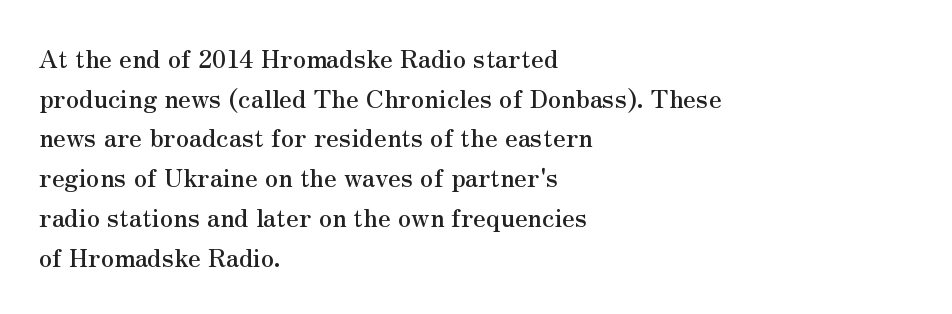
Words appear dense and cohesive because spacing is normal. Italic? Not at all — the glyphs are vertical. Horizontally, the lines are justified to the leading edge only. Leading matches the norm, producing a regular column. Each row of text sits above clean, open space.
